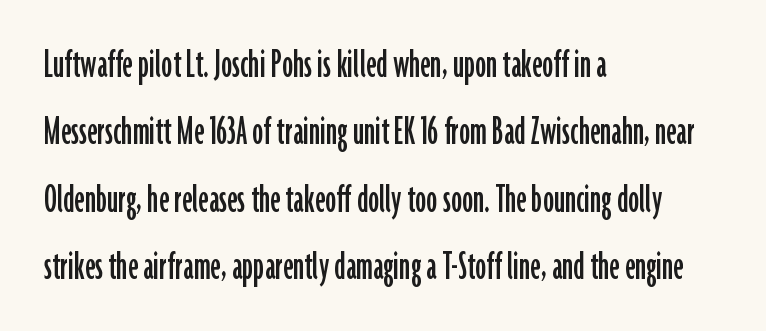
Q: Is the text italic (slanted)? A: No, it is upright.
Q: Is the typeface a serif or a sans-serif typeface? A: Sans-serif.
Q: Is the text underlined? A: No.
Q: How is the paragraph aligned? A: Left-aligned.
Q: Is the spacing between letters normal or unusually wide? A: Normal.
Q: Is the spacing between lines tight, normal or loose? A: Normal.
Q: Width (condensed, normal, or wide)? A: Condensed.
Q: Stroke contrast? A: Low.
Q: x-height? A: Medium.
Q: Monospaced? A: No.
